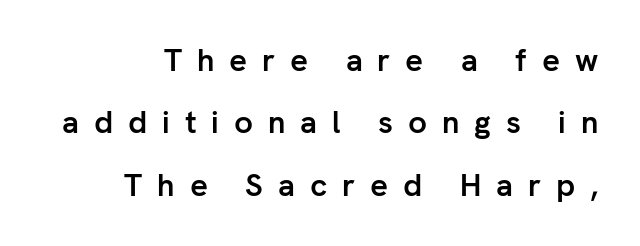
Each word looks stretched out because of the extra space between its letters. The rendering uses natural spacing where letterforms have individual widths. Italic: no, the glyphs are upright roman. The sample has been set heavy, in full bold. Check under the words: just untouched page.
